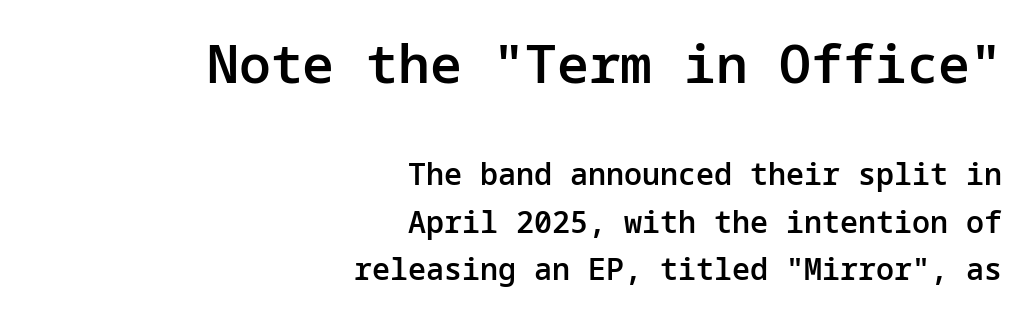
{"serif": "no", "italic": "no", "bold": "semi", "weight": "semibold", "width": "normal", "stroke_contrast": "low", "x_height": "medium", "underline": "no", "align": "right", "line_spacing": "normal", "line_spacing_ratio": 1.58, "letter_spacing": "normal", "letter_spacing_em": 0.0, "larger_block": "first", "size_ratio": 1.77, "glyph_px": 53}
